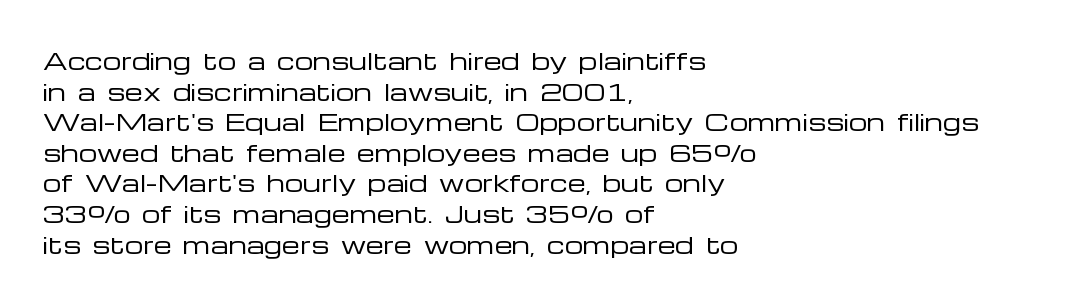
The image shows 23 px text type, upright; set left-aligned, normal line spacing (1.33x), normal letter spacing, not underlined.
